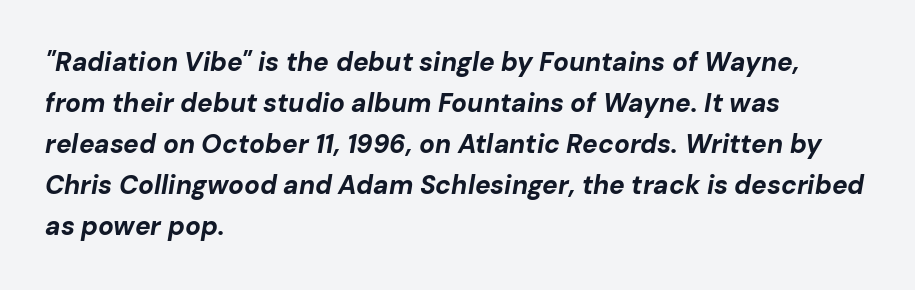
Q: Is the text bold? A: Yes.
Q: Is the text italic (slanted)? A: Yes, it leans right by about 10 degrees.
Q: Is the text underlined? A: No.
Q: How is the paragraph aligned? A: Left-aligned.
Q: Is the spacing between letters normal or unusually wide? A: Normal.
Q: Is the spacing between lines tight, normal or loose? A: Normal.
